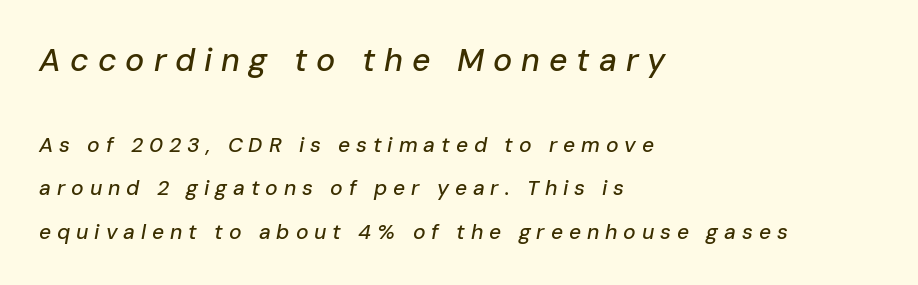
Q: Is the text italic (slanted)? A: Yes, it leans right by about 10 degrees.
Q: Is the text underlined? A: No.
Q: How is the paragraph aligned? A: Left-aligned.
Q: Is the spacing between letters normal or unusually wide? A: Unusually wide.
Q: Is the spacing between lines tight, normal or loose? A: Loose.
Q: Which block of text is set in a larger size, the first (top) or the second (bottom)? A: The first (top) one.
Q: Width (condensed, normal, or wide)? A: Normal.
Q: Stroke contrast? A: Low.
Q: x-height? A: Medium.
Q: Monospaced? A: No.
